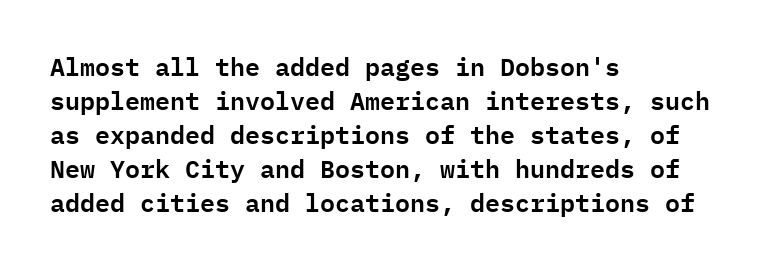
Q: Is the text italic (slanted)? A: No, it is upright.
Q: Is the text underlined? A: No.
Q: How is the paragraph aligned? A: Left-aligned.
Q: Is the spacing between letters normal or unusually wide? A: Normal.
Q: Is the spacing between lines tight, normal or loose? A: Normal.
